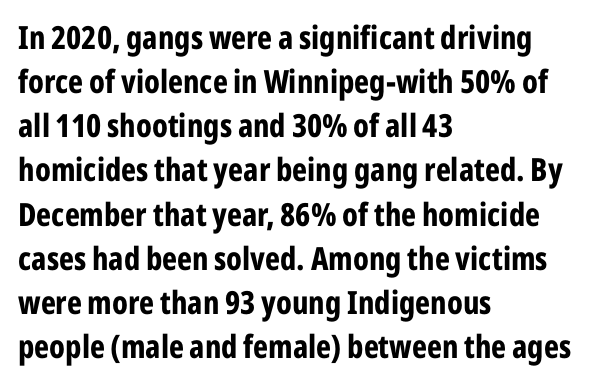
The letters stand straight up with perfectly vertical stems. Descenders hang freely into open space. Grotesque or geometric, the face here clearly has no serifs. Line spacing here is normal. Notice how the passage keeps a crisp vertical edge on the left only. Heavy-handed strokes throughout: this text is bold.
